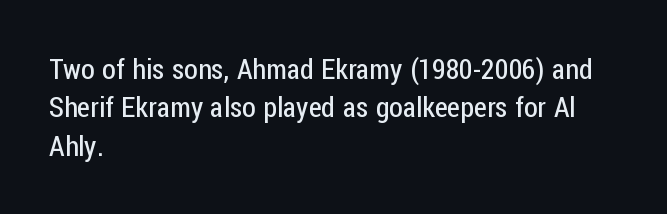
{"serif": "no", "italic": "no", "bold": "no", "weight": "regular", "width": "condensed", "stroke_contrast": "low", "x_height": "medium", "monospaced": "no", "underline": "no", "align": "left", "line_spacing": "normal", "line_spacing_ratio": 1.37, "letter_spacing": "normal", "letter_spacing_em": 0.0, "glyph_px": 28}
